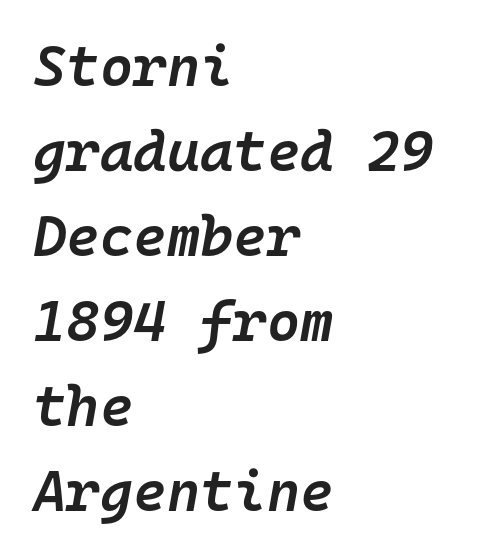
Q: Is the text bold? A: Semi-bold.
Q: Is the text italic (slanted)? A: Yes, it leans right by about 10 degrees.
Q: Is the text underlined? A: No.
Q: How is the paragraph aligned? A: Left-aligned.
Q: Is the spacing between letters normal or unusually wide? A: Normal.
Q: Is the spacing between lines tight, normal or loose? A: Normal.
Q: Width (condensed, normal, or wide)? A: Normal.
Q: Stroke contrast? A: Low.
Q: x-height? A: Medium.
Q: Monospaced? A: Yes.
